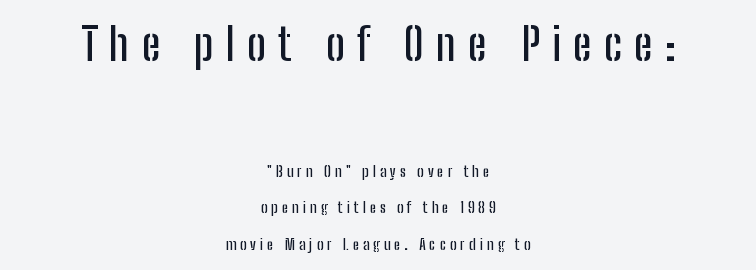
{"serif": "no", "italic": "no", "width": "condensed", "stroke_contrast": "low", "x_height": "medium", "monospaced": "no", "underline": "no", "align": "center", "line_spacing": "loose", "line_spacing_ratio": 2.44, "letter_spacing": "wide", "letter_spacing_em": 0.27, "larger_block": "first", "size_ratio": 3.0, "glyph_px": 45}
